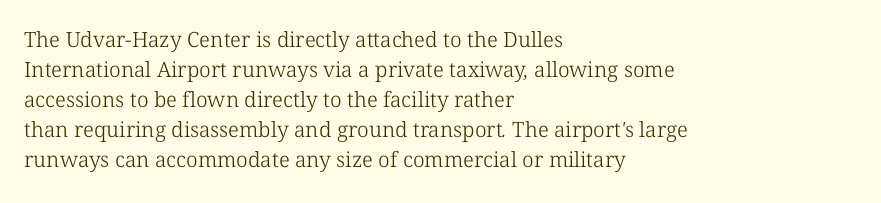
The image shows 21 px text type; set left-aligned, normal line spacing (1.43x), normal letter spacing, not underlined.
